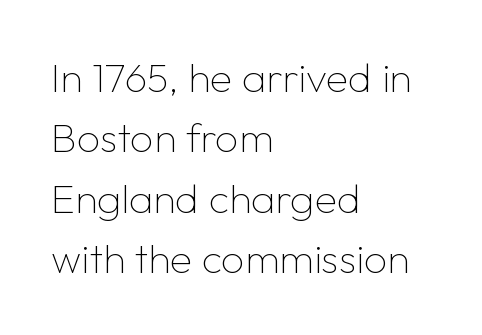
Q: Is the text bold? A: No.
Q: Is the text italic (slanted)? A: No, it is upright.
Q: Is the typeface a serif or a sans-serif typeface? A: Sans-serif.
Q: Is the text underlined? A: No.
Q: How is the paragraph aligned? A: Left-aligned.
Q: Is the spacing between letters normal or unusually wide? A: Normal.
Q: Is the spacing between lines tight, normal or loose? A: Normal.
Q: Width (condensed, normal, or wide)? A: Normal.
Q: Stroke contrast? A: Low.
Q: x-height? A: Medium.
Q: Monospaced? A: No.
